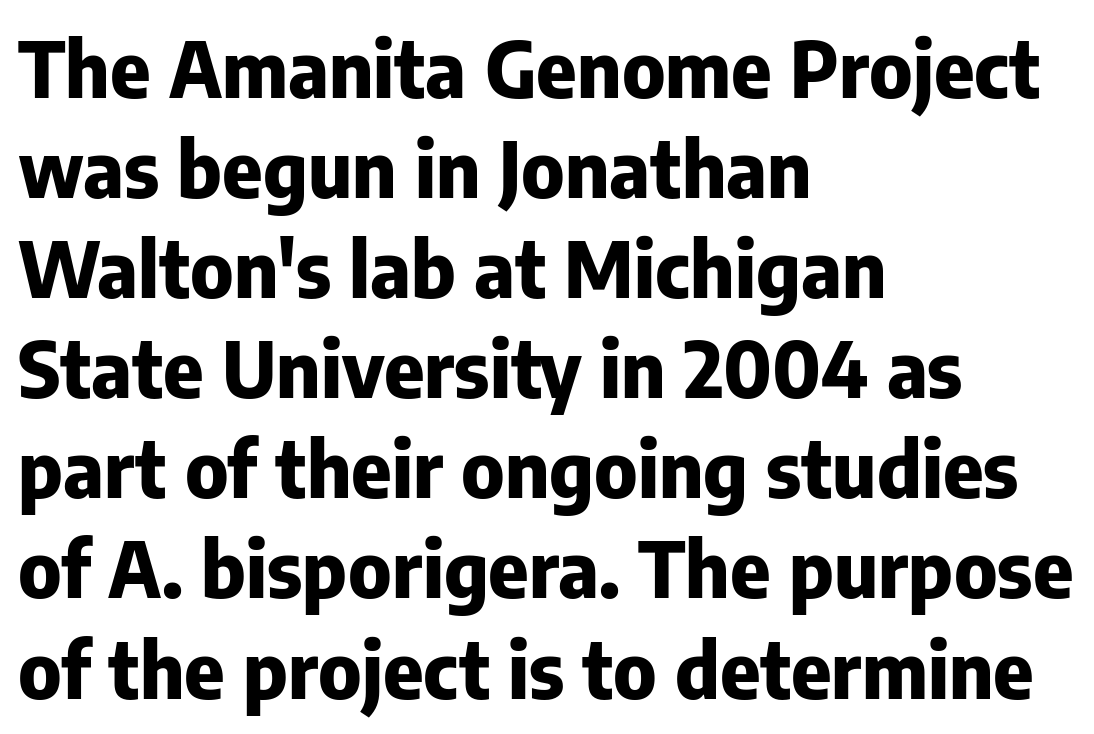
The image shows 77 px heavy sans-serif type, upright; set left-aligned, normal line spacing (1.3x), normal letter spacing, not underlined; low stroke contrast and a medium x-height.
